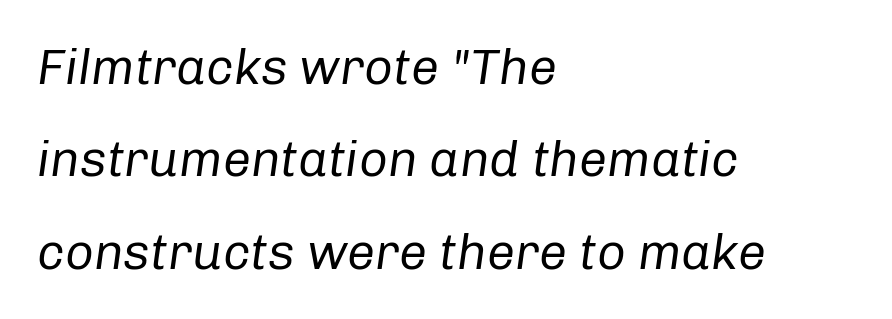
Q: Is the text bold? A: No.
Q: Is the text italic (slanted)? A: Yes, it leans right by about 8 degrees.
Q: Is the text underlined? A: No.
Q: How is the paragraph aligned? A: Left-aligned.
Q: Is the spacing between letters normal or unusually wide? A: Normal.
Q: Width (condensed, normal, or wide)? A: Normal.
Q: Stroke contrast? A: Low.
Q: x-height? A: Medium.
Q: Monospaced? A: No.
